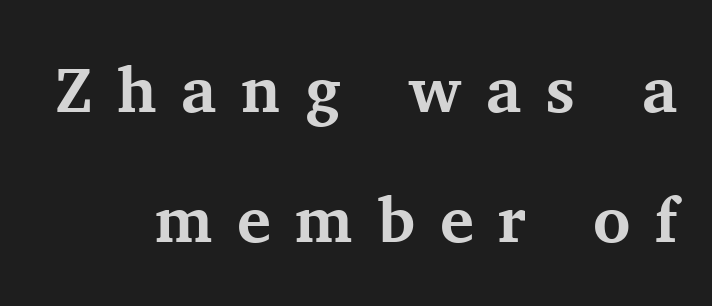
The image shows 64 px bold serif type, upright; set loose line spacing (2.03x), unusually wide letter spacing (+0.38 em), not underlined; medium stroke contrast and a medium x-height.
